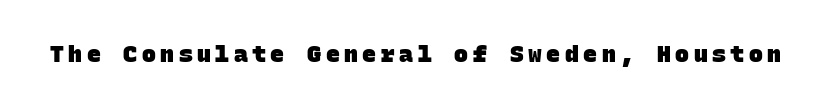
Is the letter spacing exaggerated? Yes — the characters are pushed far apart. The strokes are fattened all the way to bold. The glyphs are unaccompanied by any horizontal stroke below them.
